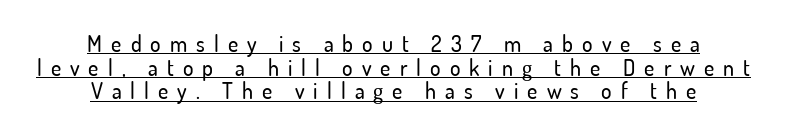
Line spacing here is tight. Students, note that the glyphs here are deliberately spaced far apart. Does the copy run flush right? No — it is centered line by line. Glance below the letters and you will spot a drawn line.
